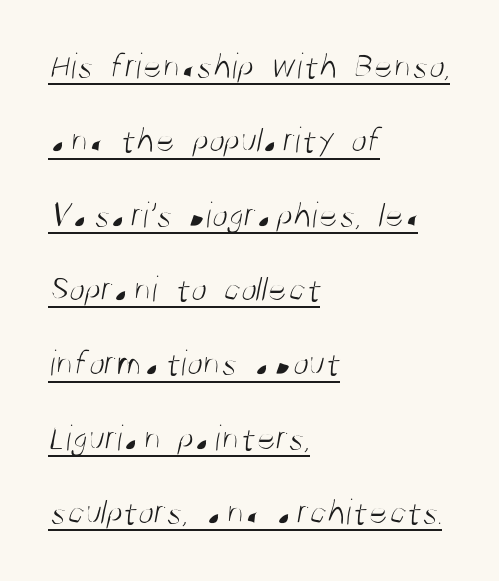
The sample's only ornament is a line tracing under the words. Here the designer chose a conventional face with non-uniform glyph widths. Glyph-to-glyph distance matches everyday printed text. Each new line begins a long way beneath the previous one.
